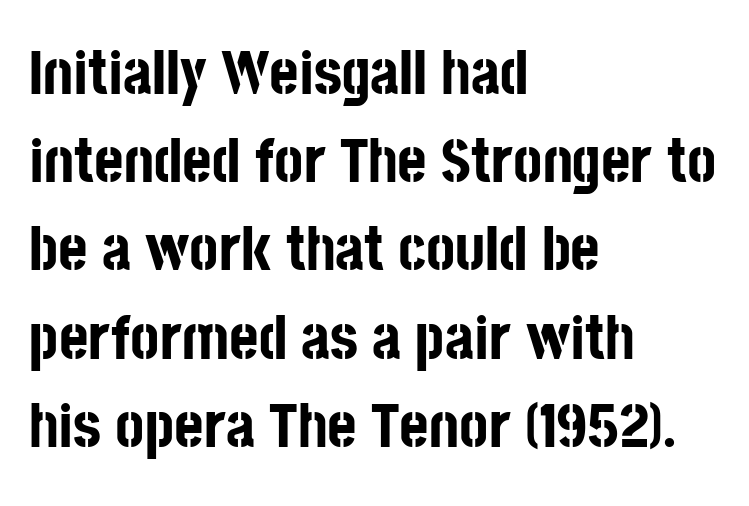
Beneath every word, the page is bare. The letters advance in unequal steps, a hallmark of proportional type. Every stem runs plumb, perpendicular to the baseline. This sample keeps an unexceptional amount of space between lines.
